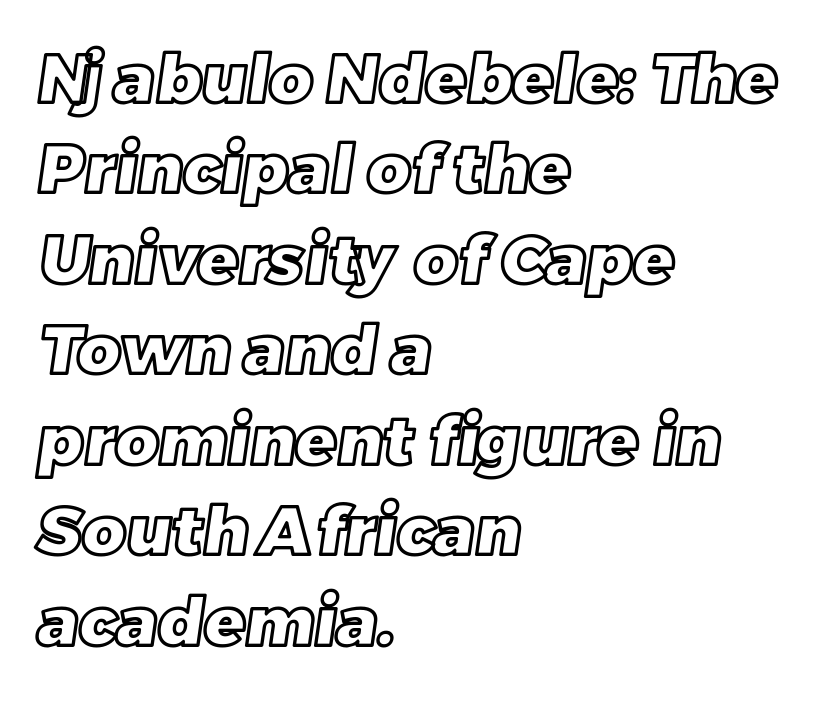
{"width": "normal", "x_height": "large", "monospaced": "no", "underline": "no", "align": "left", "line_spacing": "normal", "line_spacing_ratio": 1.35, "letter_spacing": "normal", "letter_spacing_em": 0.0, "glyph_px": 67}
